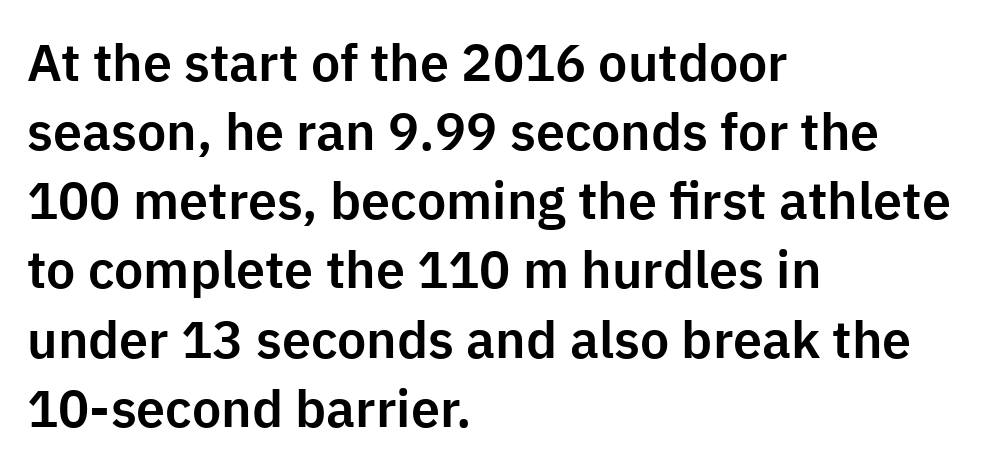
{"serif": "no", "italic": "no", "width": "normal", "stroke_contrast": "low", "x_height": "medium", "monospaced": "no", "underline": "no", "align": "left", "line_spacing": "normal", "line_spacing_ratio": 1.33, "letter_spacing": "normal", "letter_spacing_em": 0.0, "glyph_px": 52}
